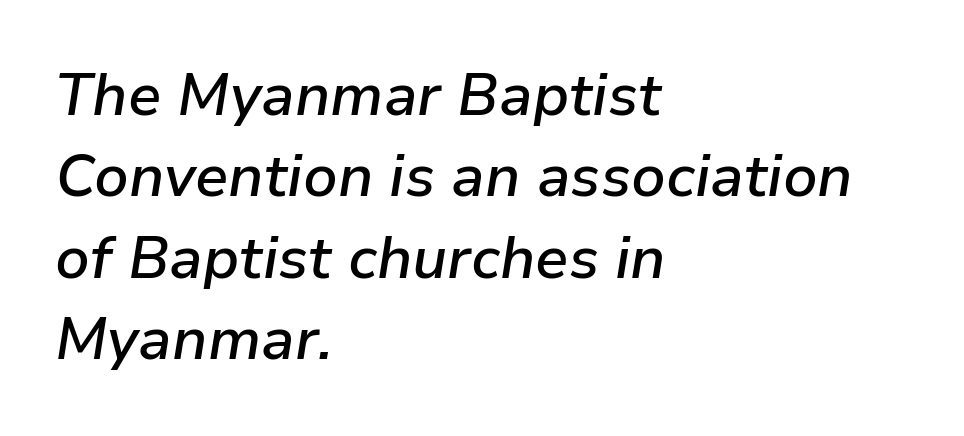
Does the leading feel generous? No, just average. The compositor pushed each line to the left boundary. When letters slant like this, we call the style italic. Weight: semibold (demi). The tracking reads as untouched default to a designer's eye.
